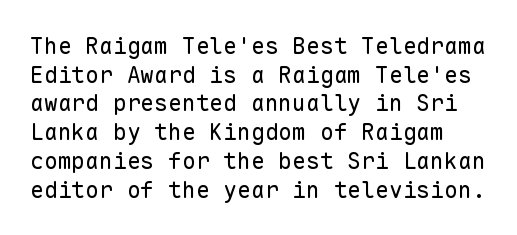
Q: Is the text bold? A: No.
Q: Is the text italic (slanted)? A: No, it is upright.
Q: Is the text underlined? A: No.
Q: Is the spacing between letters normal or unusually wide? A: Normal.
Q: Is the spacing between lines tight, normal or loose? A: Normal.
